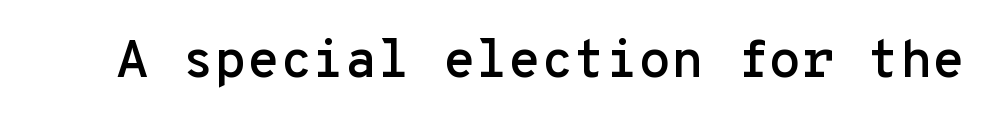
The axis of the letterforms is exactly vertical. Has an underline been added? It has not. Monospaced: the letters line up in strict vertical columns. Stroke terminals: plain, sans-serif. Nobody touched the tracking dial on this one.
